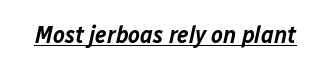
The image shows 25 px text type, italic (leaning right); set normal letter spacing, underlined.
